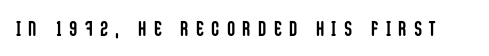
Q: Is the text bold? A: Yes.
Q: Is the text italic (slanted)? A: No, it is upright.
Q: Is the text underlined? A: No.
Q: Is the spacing between letters normal or unusually wide? A: Unusually wide.
